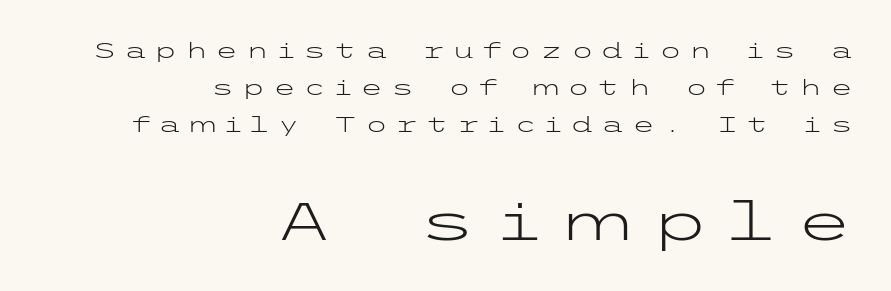
Reading top to bottom, the characters get bigger at the block break. The rendering shows plain stroke endings on the letterforms — a sans-serif design. Any mark beneath the type? The region is blank. The font sits on the lighter half of the weight spectrum, regular included. Is the block centered? No — it sits flush against the right margin.
